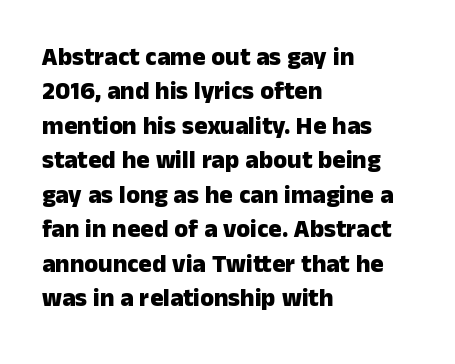
Q: Is the text bold? A: Yes.
Q: Is the text italic (slanted)? A: No, it is upright.
Q: Is the text underlined? A: No.
Q: How is the paragraph aligned? A: Left-aligned.
Q: Is the spacing between letters normal or unusually wide? A: Normal.
Q: Is the spacing between lines tight, normal or loose? A: Normal.
